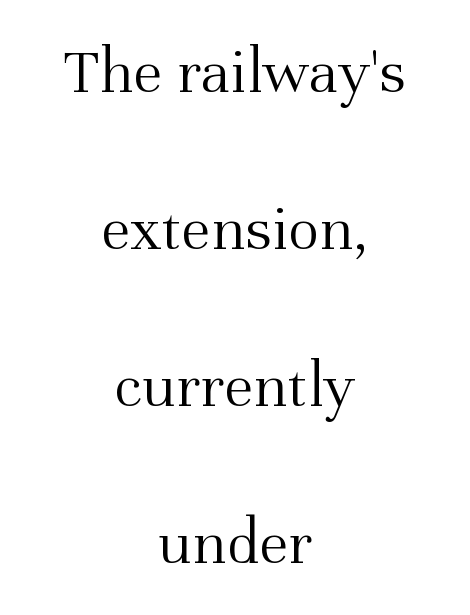
The letters advance in unequal steps, a hallmark of proportional type. The text was rendered using a seriffed face with decorative stroke endings. This rendering features lettering with no underline. If you drew a line through each stem, it would be perfectly vertical.
